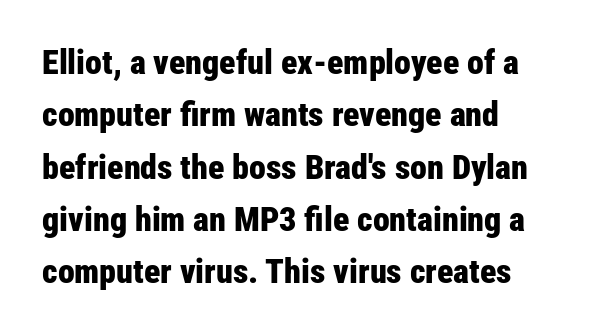
Its strokes are broad and dark, the hallmark of bold type. Leftover space on each line is placed entirely after the last word. Note the varied advance widths — an 'i' is clearly narrower than an 'm'. The gaps between neighbouring characters are ordinary and unremarkable.
